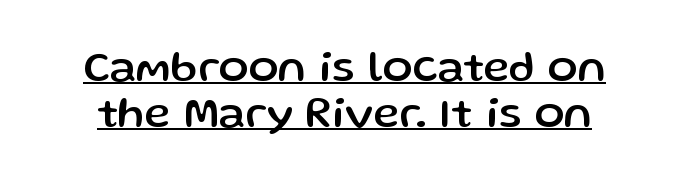
{"serif": "no", "italic": "no", "width": "normal", "stroke_contrast": "low", "x_height": "medium", "monospaced": "no", "underline": "yes", "line_spacing": "tight", "line_spacing_ratio": 1.04, "letter_spacing": "normal", "letter_spacing_em": 0.0, "glyph_px": 44}
